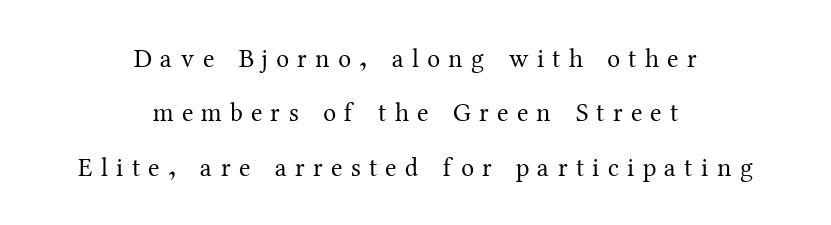
The lines in this sample share a center point and differ in where they start and stop. The string is rendered with underlining switched off. The gaps between neighbouring characters are conspicuously large. A great deal of white space separates one row of letters from the next. Does the lettering tilt? It doesn't — this is upright.
